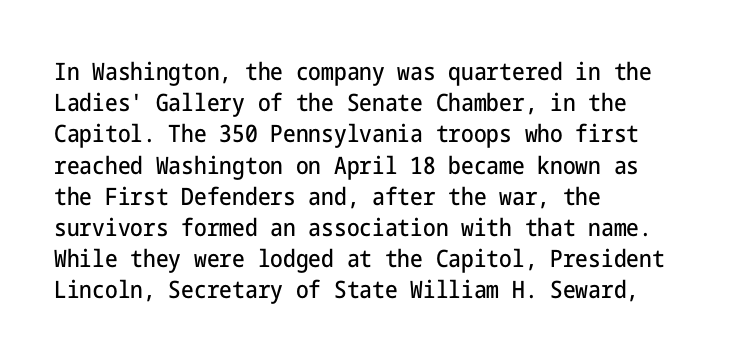
The image shows 24 px text type, upright; set left-aligned, normal line spacing (1.3x), normal letter spacing, not underlined.
